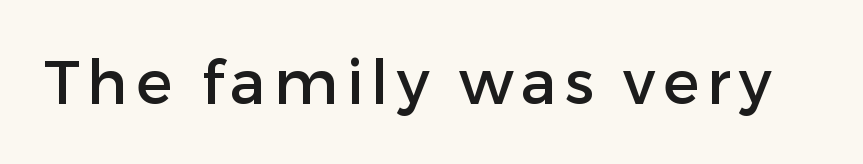
To sum up the face: it is a sans, with no serifs. The passage shown is not underscored anywhere. You can tell it's not italic because the verticals are truly vertical. Note the varied advance widths — an 'i' is clearly narrower than an 'm'.
